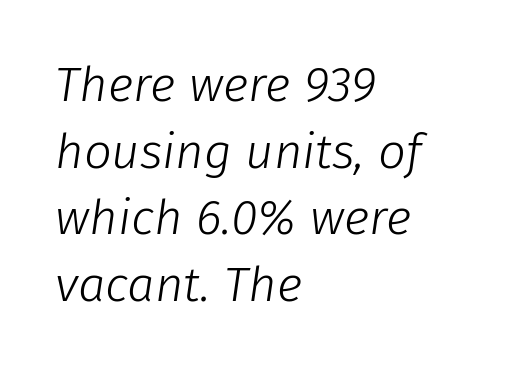
The image shows 49 px light type, italic (leaning right); set left-aligned, normal line spacing (1.36x), normal letter spacing, not underlined; low stroke contrast and a medium x-height.
